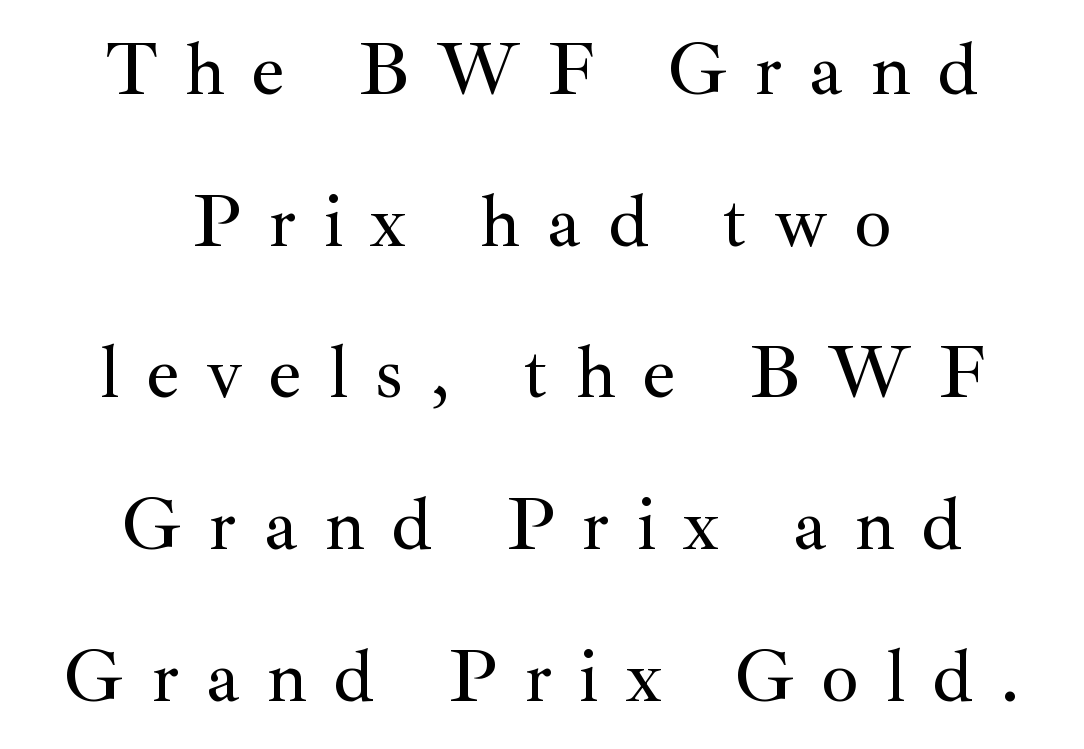
These lines stack symmetrically, like a column narrowing and widening about its center. Does the leading feel generous? Absolutely, it's lavish. A roman cut, with each character standing at attention. The text was rendered using a seriffed face with decorative stroke endings.
